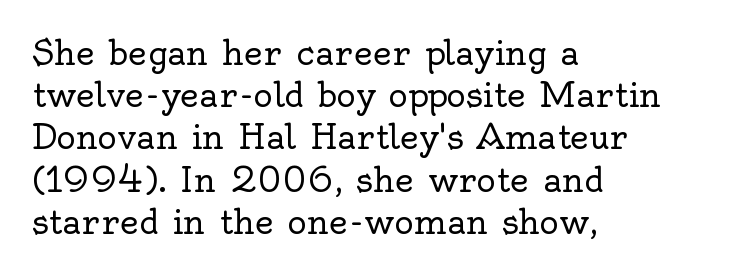
The image shows 33 px regular-weight serif type, upright; set left-aligned, normal line spacing (1.28x), normal letter spacing, not underlined; a small x-height.
